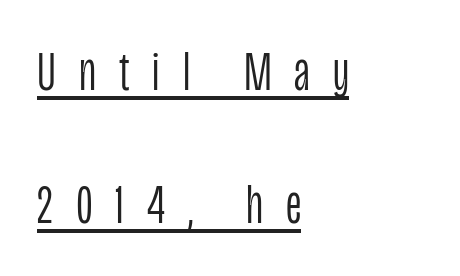
Spacing verdict: proportional, widths tailored to each character. The horizontal fit of the characters is loose and conspicuously gappy. The rendering shows plain stroke endings on the letterforms — a sans-serif design. Glance below the letters and you will spot a drawn line. Heft: none added — not bold.
